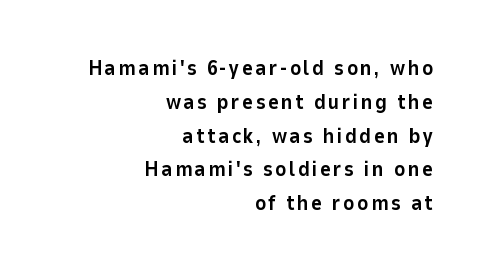
{"italic": "no", "bold": "yes", "underline": "no", "align": "right", "line_spacing": "normal", "line_spacing_ratio": 1.61, "glyph_px": 21}
